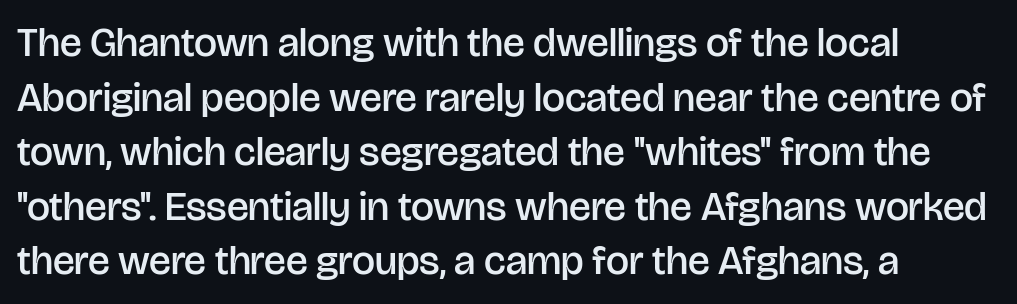
Q: Is the text bold? A: Semi-bold.
Q: Is the text italic (slanted)? A: No, it is upright.
Q: Is the typeface a serif or a sans-serif typeface? A: Sans-serif.
Q: Is the text underlined? A: No.
Q: How is the paragraph aligned? A: Left-aligned.
Q: Is the spacing between letters normal or unusually wide? A: Normal.
Q: Is the spacing between lines tight, normal or loose? A: Normal.
Q: Width (condensed, normal, or wide)? A: Normal.
Q: Stroke contrast? A: Low.
Q: x-height? A: Large.
Q: Monospaced? A: No.
